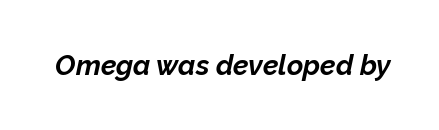
Words appear dense and cohesive because spacing is normal. The font is running at its bold setting. The font's italic variant was chosen for this text. Unmarked baselines from the first word to the last. The letters advance in unequal steps, a hallmark of proportional type.
